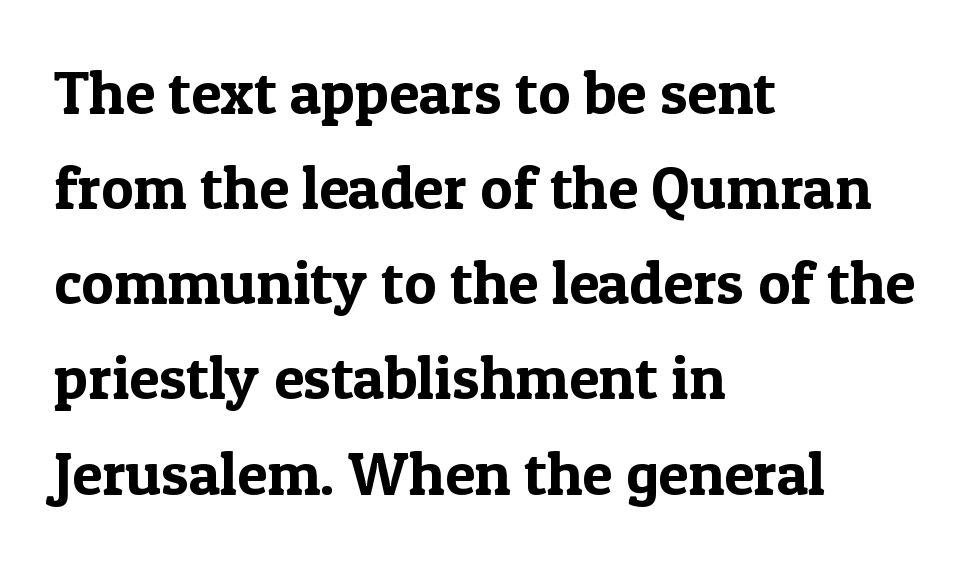
Unlike a clean sans, this face finishes its strokes with serifs. Unmarked baselines from the first word to the last. How would I describe the line gaps? Plain and ordinary. Horizontally, the lines are justified to the leading edge only.
